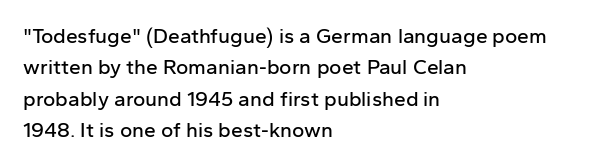
{"italic": "no", "underline": "no", "align": "left", "line_spacing": "normal", "line_spacing_ratio": 1.5, "letter_spacing": "normal", "letter_spacing_em": 0.0, "glyph_px": 21}
